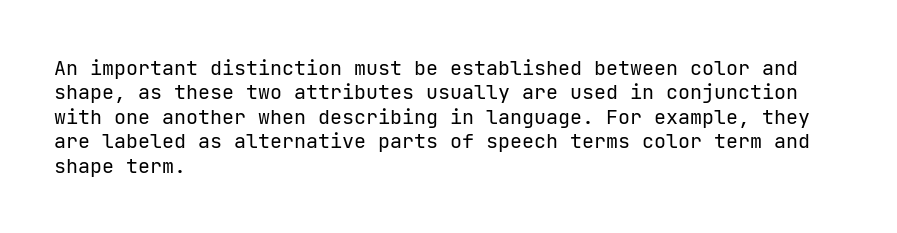
These lines keep a tight, regular rhythm from letter to letter. In CSS terms this would be text-align: left. Weight: in the light-to-regular range. This is roman type, the default non-slanted kind. Decoration check: the copy has no underline.
